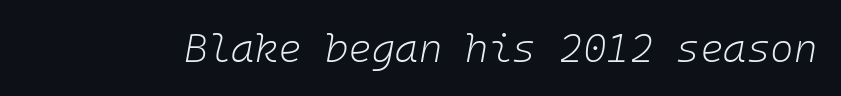
Students, note that the glyphs here touch the page at normal intervals. This reads as an unemphasized weight, regular at the heaviest. These lines are rendered in a fixed-pitch font. It's the slanting kind of type. Nobody drew a line under any word here.
